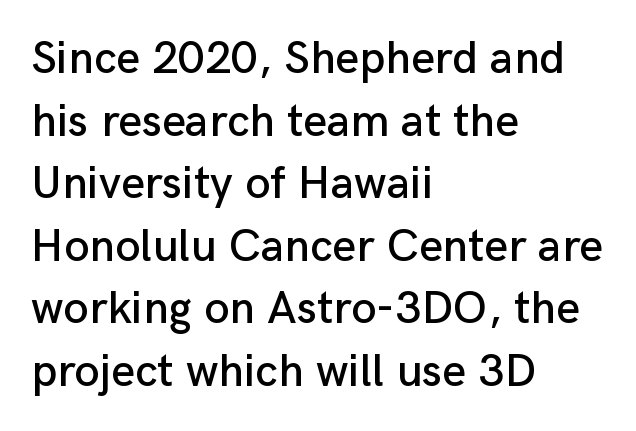
{"serif": "no", "italic": "no", "width": "normal", "stroke_contrast": "low", "x_height": "medium", "monospaced": "no", "underline": "no", "align": "left", "line_spacing": "normal", "line_spacing_ratio": 1.36, "letter_spacing": "normal", "letter_spacing_em": 0.0, "glyph_px": 46}
